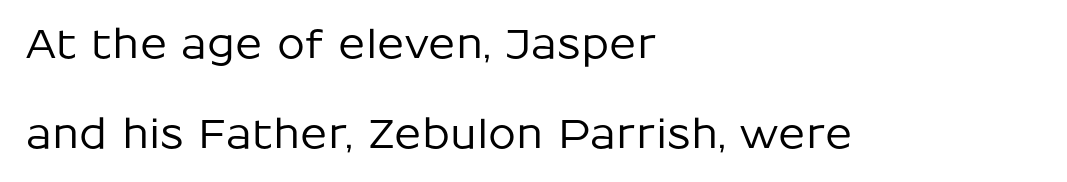
Is there any slant? The stems are plumb. Vertical spacing — loose. The rendering uses natural spacing where letterforms have individual widths. Serif or sans? Sans — the stroke terminals are bare.
